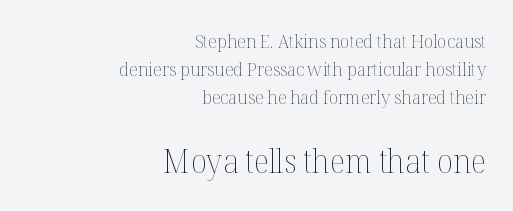
Here the designer chose a conventional face with non-uniform glyph widths. The paragraph has a hard right edge and a soft left edge. The emphasis by scale lands on block number two, below. How would I describe the line gaps? Plain and ordinary. This is not heavy type; no bold has been used.
